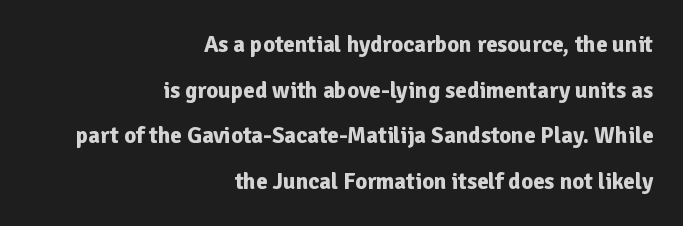
Q: Is the text bold? A: Yes.
Q: Is the text italic (slanted)? A: No, it is upright.
Q: Is the text underlined? A: No.
Q: How is the paragraph aligned? A: Right-aligned.
Q: Is the spacing between letters normal or unusually wide? A: Normal.
Q: Is the spacing between lines tight, normal or loose? A: Loose.
